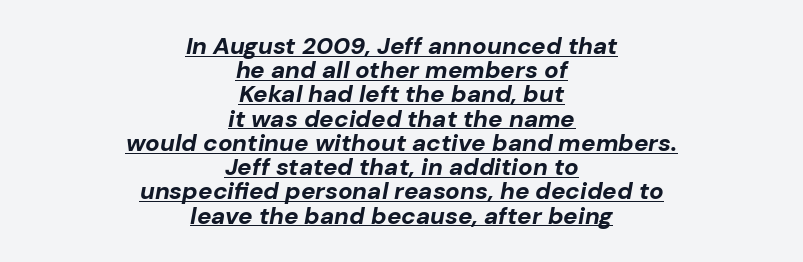
{"italic": "yes", "lean": "right", "slant_degrees": 10, "bold": "yes", "underline": "yes", "align": "center", "line_spacing": "tight", "line_spacing_ratio": 1.01, "letter_spacing": "normal", "letter_spacing_em": 0.0, "glyph_px": 24}
